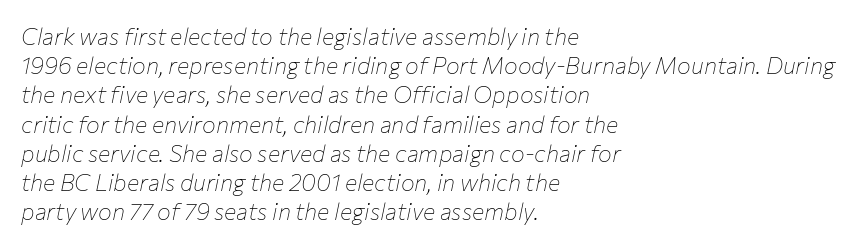
Characters follow at the spacing the type designer built in. Just letters on the line, the space beneath them empty. On a weight scale, this lands at 450 or below. Posture: slanted. Does the leading feel generous? No, just average. Each line starts at the same left margin while the right side varies.
